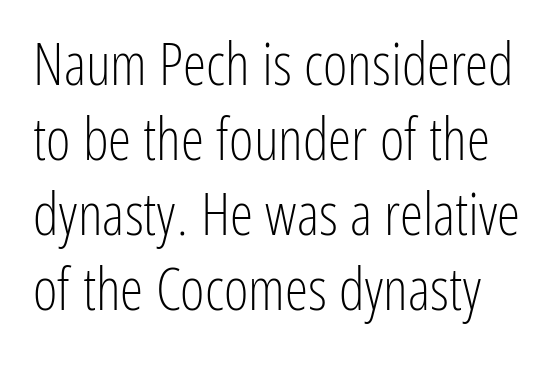
{"serif": "no", "italic": "no", "bold": "no", "weight": "light", "width": "condensed", "stroke_contrast": "low", "x_height": "medium", "monospaced": "no", "underline": "no", "line_spacing": "normal", "line_spacing_ratio": 1.27, "letter_spacing": "normal", "letter_spacing_em": 0.0, "glyph_px": 59}
